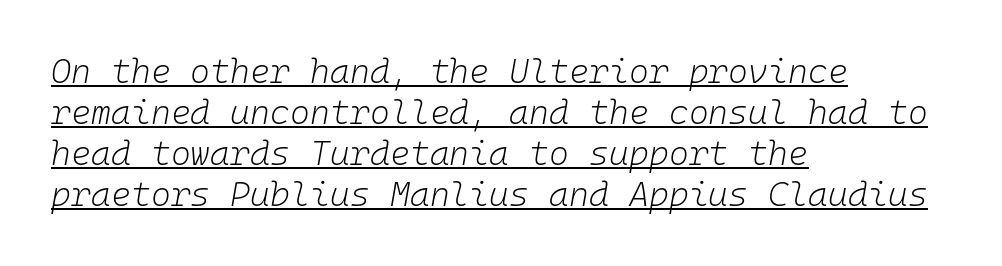
The words here are underlined. No extra ink here — the face is not bold. This sample has the even, mechanical cadence of fixed-width lettering. What stands out about the letter spacing? Nothing — it is the standard amount.
